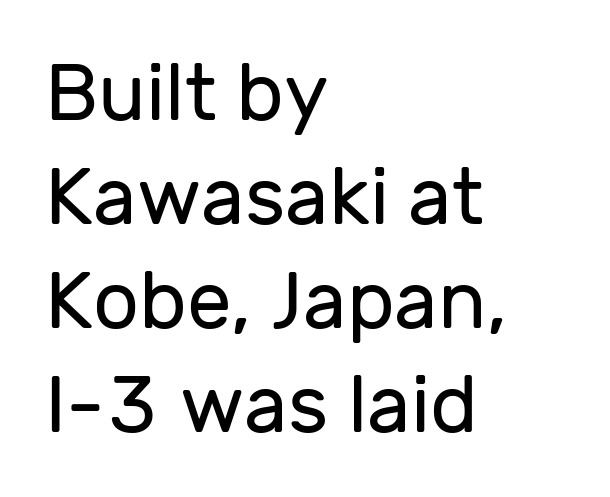
{"serif": "no", "italic": "no", "bold": "no", "weight": "regular", "width": "normal", "stroke_contrast": "low", "x_height": "medium", "monospaced": "no", "underline": "no", "align": "left", "line_spacing": "normal", "line_spacing_ratio": 1.3, "letter_spacing": "normal", "letter_spacing_em": 0.0, "glyph_px": 80}
